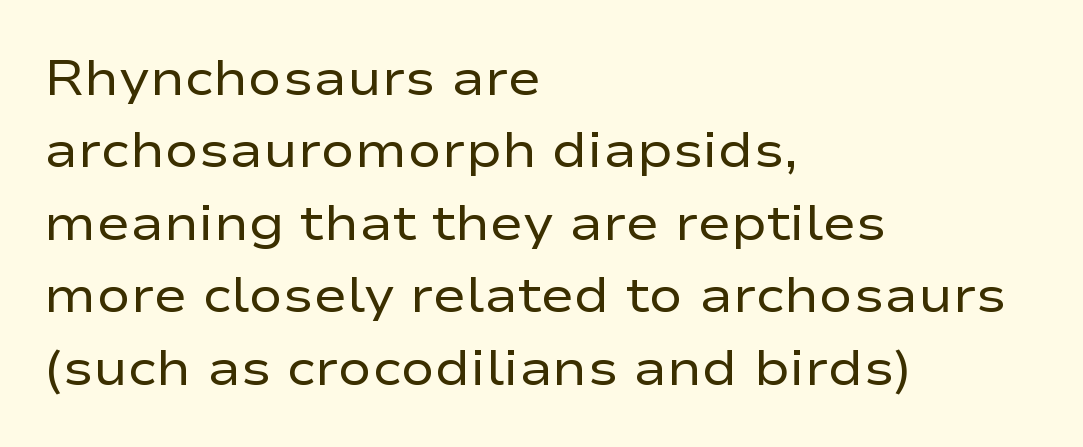
{"serif": "no", "italic": "no", "bold": "no", "weight": "regular", "width": "wide", "stroke_contrast": "low", "x_height": "medium", "monospaced": "no", "underline": "no", "align": "left", "line_spacing": "normal", "line_spacing_ratio": 1.45, "letter_spacing": "normal", "letter_spacing_em": 0.0, "glyph_px": 50}
